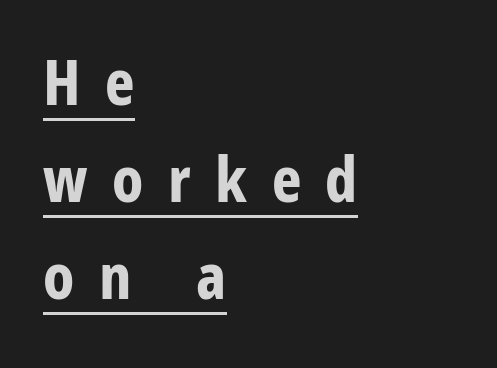
{"serif": "no", "italic": "no", "bold": "yes", "weight": "bold", "width": "condensed", "stroke_contrast": "low", "x_height": "large", "monospaced": "no", "underline": "yes", "align": "left", "line_spacing": "normal", "line_spacing_ratio": 1.54, "letter_spacing": "wide", "letter_spacing_em": 0.39, "glyph_px": 63}
